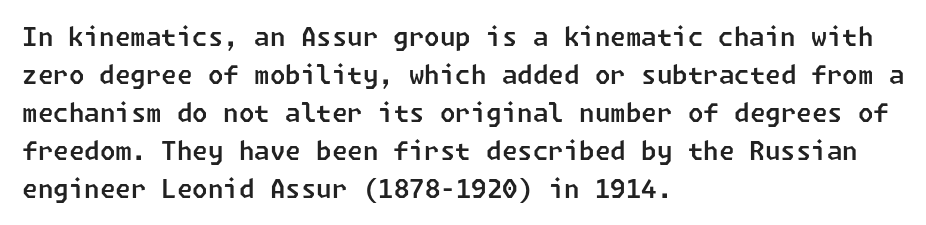
{"underline": "no", "align": "left", "line_spacing": "normal", "line_spacing_ratio": 1.52, "letter_spacing": "normal", "letter_spacing_em": 0.0, "glyph_px": 25}
